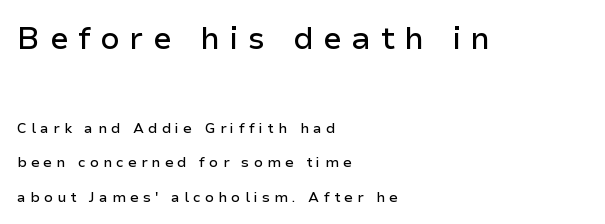
Q: Is the text italic (slanted)? A: No, it is upright.
Q: Is the typeface a serif or a sans-serif typeface? A: Sans-serif.
Q: Is the text underlined? A: No.
Q: How is the paragraph aligned? A: Left-aligned.
Q: Is the spacing between letters normal or unusually wide? A: Unusually wide.
Q: Is the spacing between lines tight, normal or loose? A: Loose.
Q: Which block of text is set in a larger size, the first (top) or the second (bottom)? A: The first (top) one.
Q: Width (condensed, normal, or wide)? A: Normal.
Q: Stroke contrast? A: Low.
Q: x-height? A: Medium.
Q: Monospaced? A: No.
